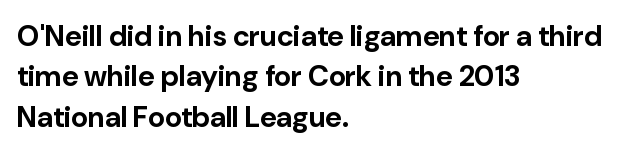
Q: Is the text bold? A: Yes.
Q: Is the text italic (slanted)? A: No, it is upright.
Q: Is the typeface a serif or a sans-serif typeface? A: Sans-serif.
Q: Is the text underlined? A: No.
Q: How is the paragraph aligned? A: Left-aligned.
Q: Is the spacing between letters normal or unusually wide? A: Normal.
Q: Is the spacing between lines tight, normal or loose? A: Normal.
Q: Width (condensed, normal, or wide)? A: Normal.
Q: Stroke contrast? A: Low.
Q: x-height? A: Medium.
Q: Monospaced? A: No.
